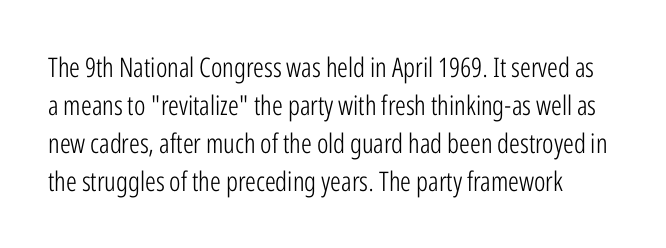
The image shows 27 px text type, upright; set normal line spacing (1.41x), normal letter spacing, not underlined.
